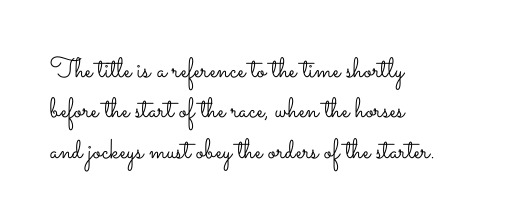
Honestly, there is no underline to notice here at all. Nothing heavy about these letters — not bold at all. The gaps between neighbouring characters are ordinary and unremarkable. Students, observe: this is what conventionally led text looks like.
